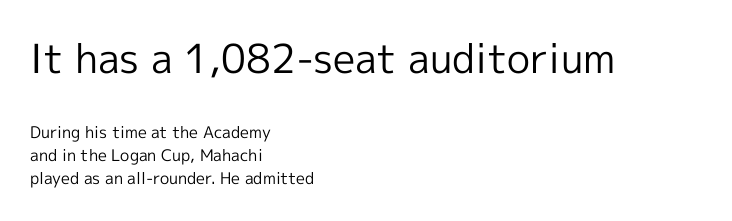
Q: Is the text bold? A: No.
Q: Is the text italic (slanted)? A: No, it is upright.
Q: Is the typeface a serif or a sans-serif typeface? A: Sans-serif.
Q: Is the text underlined? A: No.
Q: How is the paragraph aligned? A: Left-aligned.
Q: Is the spacing between letters normal or unusually wide? A: Normal.
Q: Is the spacing between lines tight, normal or loose? A: Normal.
Q: Which block of text is set in a larger size, the first (top) or the second (bottom)? A: The first (top) one.
Q: Width (condensed, normal, or wide)? A: Normal.
Q: x-height? A: Medium.
Q: Monospaced? A: No.
